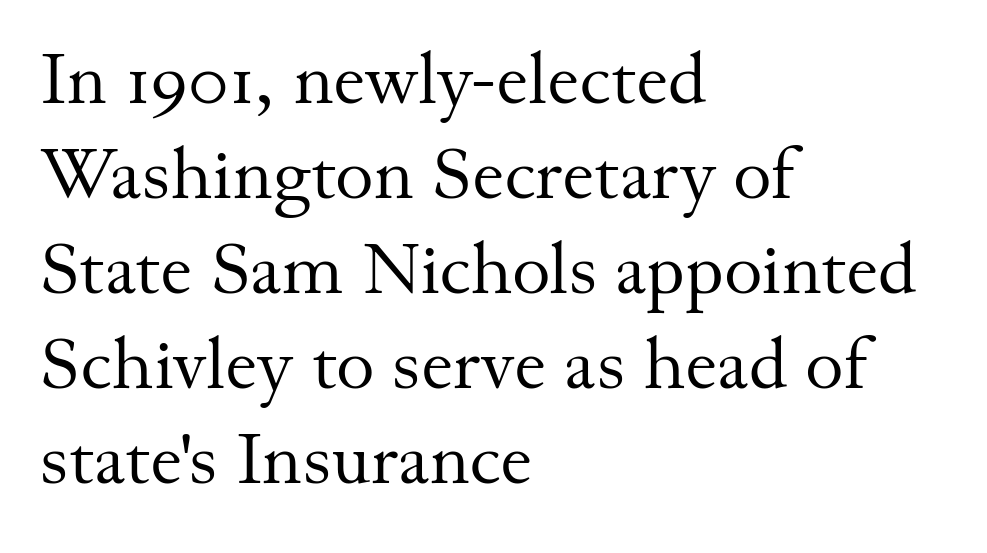
The image shows 73 px regular-weight serif type, upright; set left-aligned, normal line spacing (1.3x), normal letter spacing, not underlined; medium stroke contrast and a small x-height.
